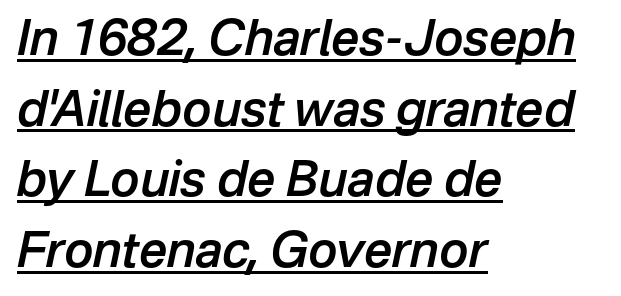
The image shows 49 px semibold type, italic (leaning right); set left-aligned, normal line spacing (1.44x), normal letter spacing, underlined; low stroke contrast and a medium x-height.
